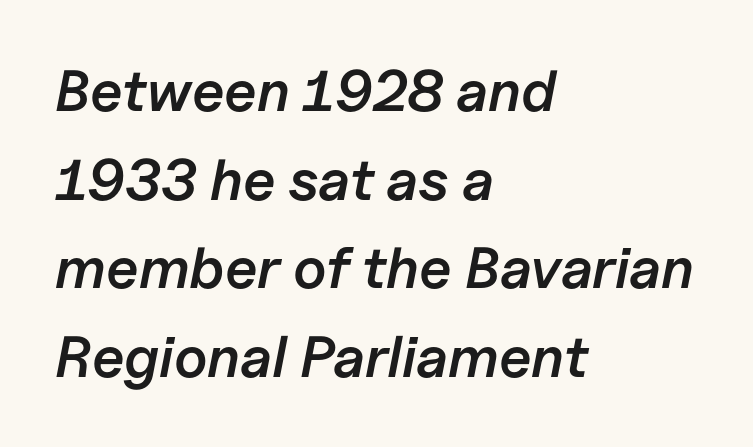
The image shows 58 px semibold type, italic (leaning right); set left-aligned, normal line spacing (1.53x), normal letter spacing, not underlined; low stroke contrast and a medium x-height.
